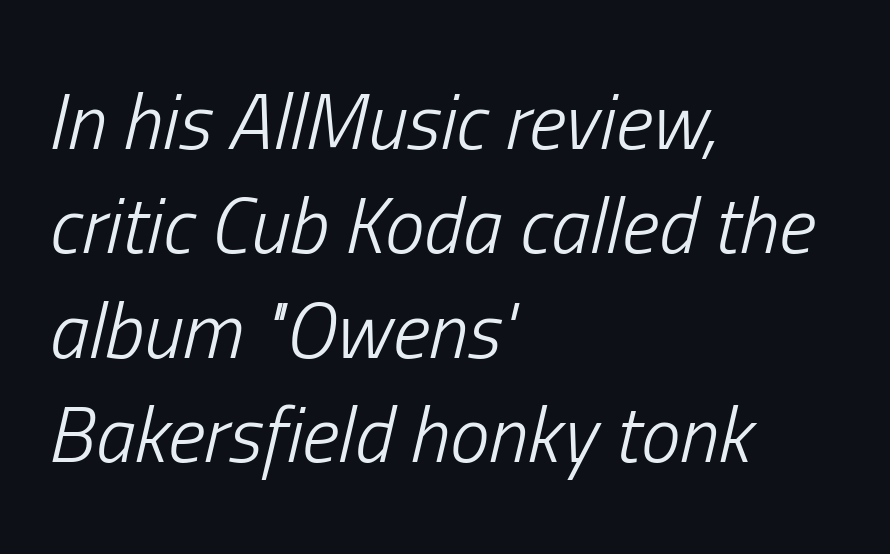
The image shows 79 px light, condensed type, italic (leaning right); set left-aligned, normal line spacing (1.32x), normal letter spacing, not underlined; low stroke contrast and a medium x-height.
